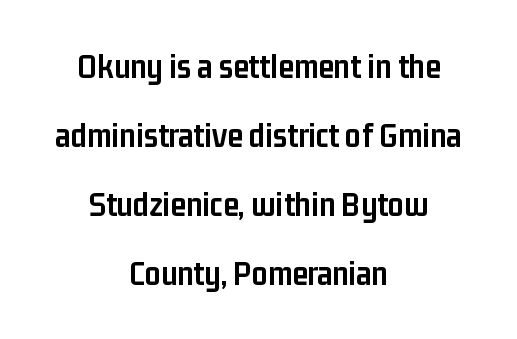
The image shows 35 px semibold, condensed sans-serif type, upright; set centered, loose line spacing (1.97x), normal letter spacing, not underlined; low stroke contrast and a medium x-height.
